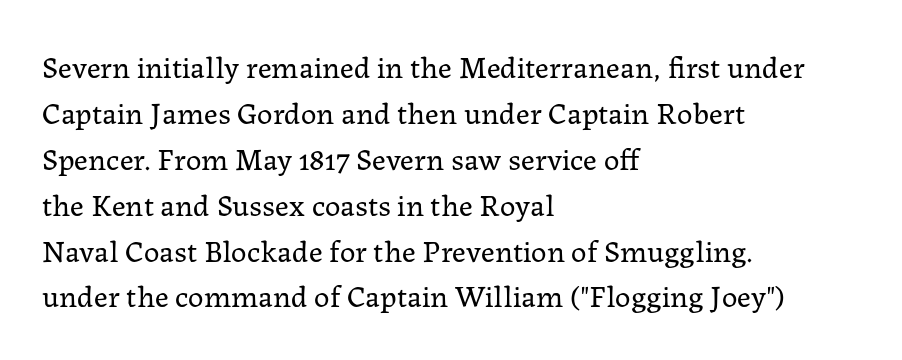
The image shows 31 px regular-weight serif type, upright; set left-aligned, normal line spacing (1.48x), normal letter spacing, not underlined; low stroke contrast and a medium x-height.
